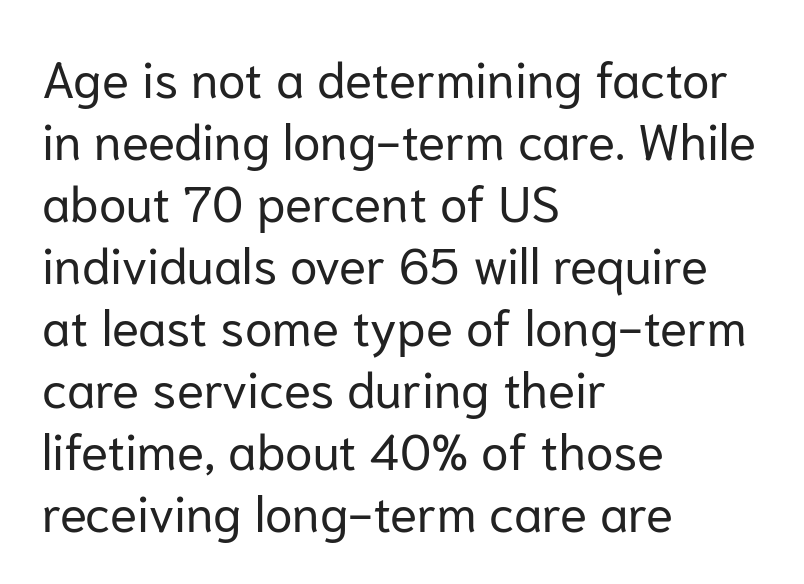
Q: Is the text bold? A: No.
Q: Is the text italic (slanted)? A: No, it is upright.
Q: Is the typeface a serif or a sans-serif typeface? A: Sans-serif.
Q: Is the text underlined? A: No.
Q: How is the paragraph aligned? A: Left-aligned.
Q: Is the spacing between letters normal or unusually wide? A: Normal.
Q: Width (condensed, normal, or wide)? A: Normal.
Q: Stroke contrast? A: Low.
Q: x-height? A: Medium.
Q: Monospaced? A: No.
